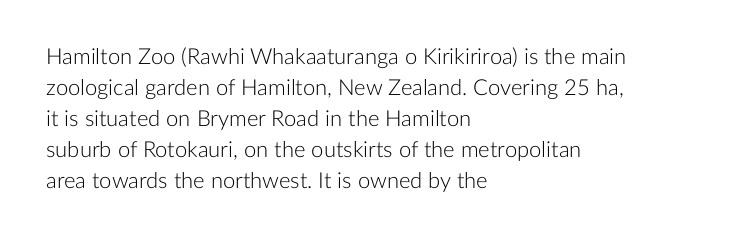
Q: Is the text bold? A: No.
Q: Is the text italic (slanted)? A: No, it is upright.
Q: Is the text underlined? A: No.
Q: How is the paragraph aligned? A: Left-aligned.
Q: Is the spacing between letters normal or unusually wide? A: Normal.
Q: Is the spacing between lines tight, normal or loose? A: Normal.
